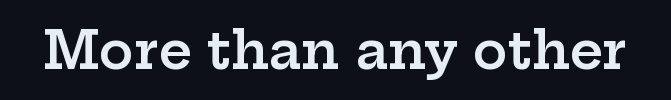
The image shows 52 px semibold, wide serif type, upright; set normal letter spacing, not underlined; low stroke contrast and a medium x-height.
